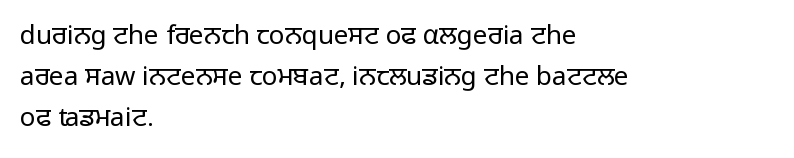
The image shows 26 px text type, upright; set left-aligned, normal line spacing (1.58x), normal letter spacing, not underlined.
